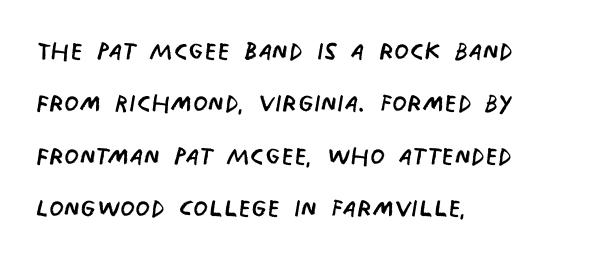
{"serif": "no", "bold": "no", "weight": "regular", "width": "condensed", "stroke_contrast": "low", "x_height": "large", "monospaced": "no", "underline": "no", "align": "left", "line_spacing": "normal", "line_spacing_ratio": 1.54, "letter_spacing": "normal", "letter_spacing_em": 0.0, "glyph_px": 34}
